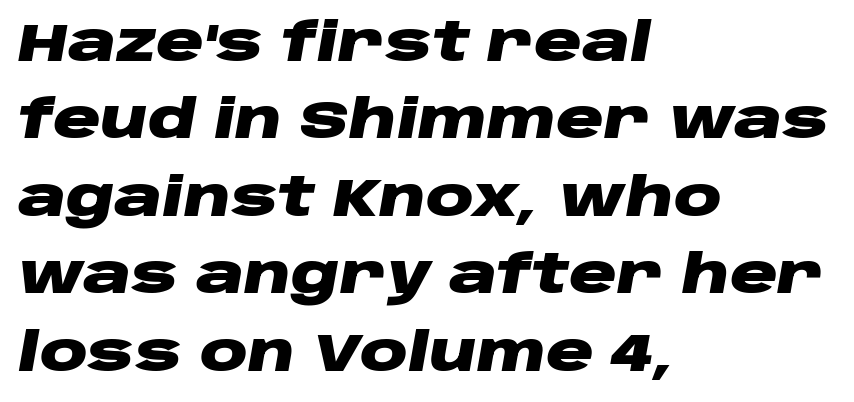
Q: Is the text bold? A: Yes.
Q: Is the text italic (slanted)? A: Yes, it leans right by about 10 degrees.
Q: Is the text underlined? A: No.
Q: How is the paragraph aligned? A: Left-aligned.
Q: Is the spacing between letters normal or unusually wide? A: Normal.
Q: Is the spacing between lines tight, normal or loose? A: Normal.
Q: Width (condensed, normal, or wide)? A: Wide.
Q: Stroke contrast? A: Low.
Q: x-height? A: Large.
Q: Monospaced? A: No.
